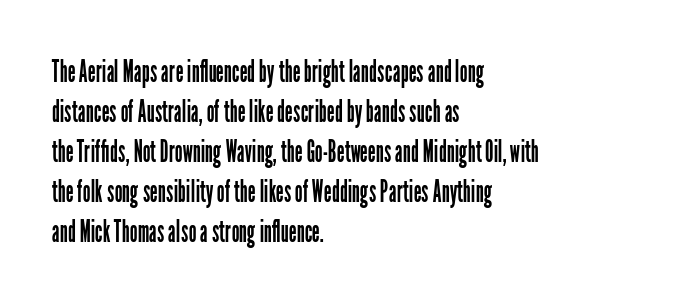
The line-height multiplier appears to be the usual default. Typeset ragged right — the left edge is the straight one. A bare baseline throughout the passage. A typesetter would call this zero additional tracking. The letters advance in unequal steps, a hallmark of proportional type.
